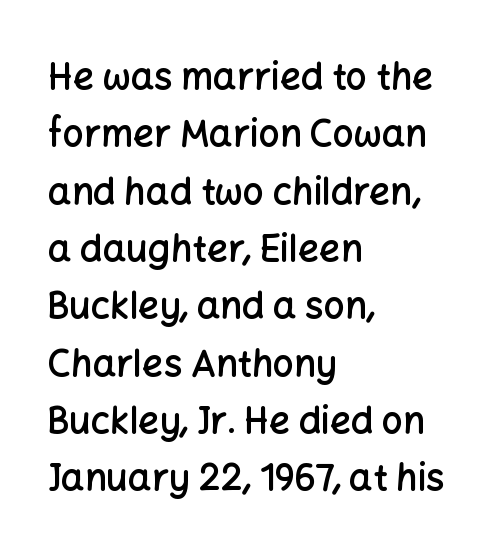
Q: Is the text bold? A: Semi-bold.
Q: Is the text italic (slanted)? A: No, it is upright.
Q: Is the typeface a serif or a sans-serif typeface? A: Sans-serif.
Q: Is the text underlined? A: No.
Q: How is the paragraph aligned? A: Left-aligned.
Q: Is the spacing between letters normal or unusually wide? A: Normal.
Q: Is the spacing between lines tight, normal or loose? A: Normal.
Q: Width (condensed, normal, or wide)? A: Normal.
Q: Stroke contrast? A: Low.
Q: x-height? A: Medium.
Q: Monospaced? A: No.
